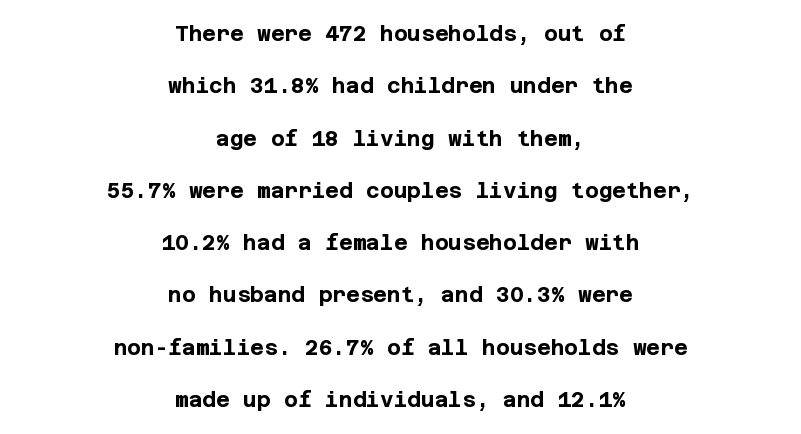
{"italic": "no", "bold": "yes", "underline": "no", "align": "center", "line_spacing": "loose", "line_spacing_ratio": 2.49, "letter_spacing": "normal", "letter_spacing_em": 0.0, "glyph_px": 21}
